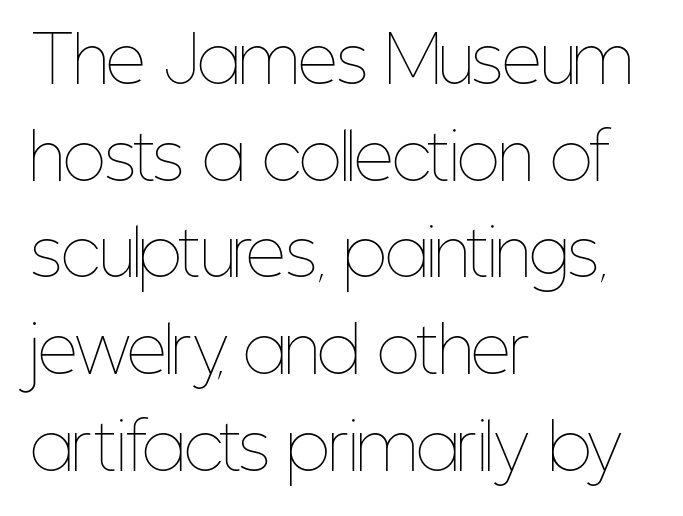
Characters follow at the spacing the type designer built in. Regarding leading, the lines here are spaced in the standard way. The letterforms sit at book weight or below. The string is rendered with underlining switched off. Note the varied advance widths — an 'i' is clearly narrower than an 'm'.
